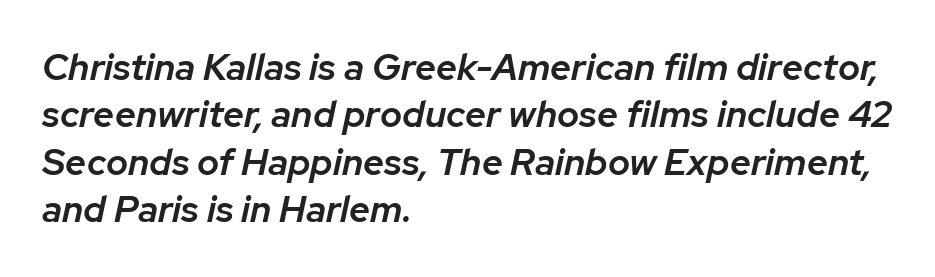
{"italic": "yes", "lean": "right", "slant_degrees": 12, "bold": "semi", "weight": "semibold", "width": "normal", "stroke_contrast": "low", "x_height": "medium", "monospaced": "no", "underline": "no", "align": "left", "line_spacing": "normal", "line_spacing_ratio": 1.28, "letter_spacing": "normal", "letter_spacing_em": 0.0, "glyph_px": 37}
